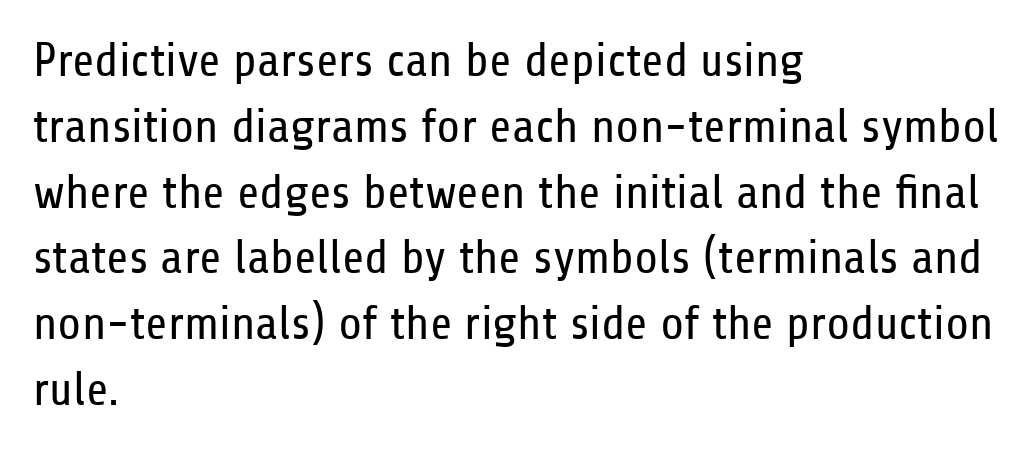
The image shows 48 px regular-weight, condensed sans-serif type, upright; set left-aligned, normal line spacing (1.37x), normal letter spacing, not underlined; low stroke contrast and a medium x-height.
